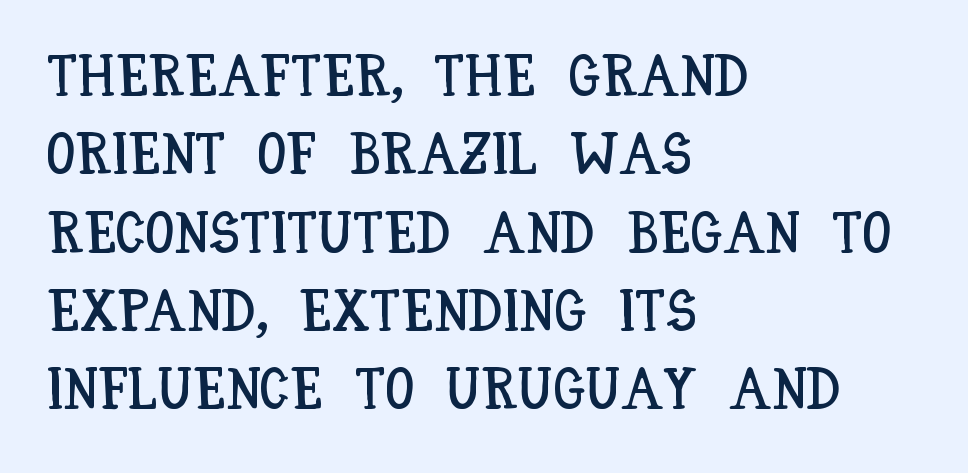
The image shows 58 px condensed type, upright; set left-aligned, normal line spacing (1.35x), normal letter spacing, not underlined; low stroke contrast and a large x-height.
